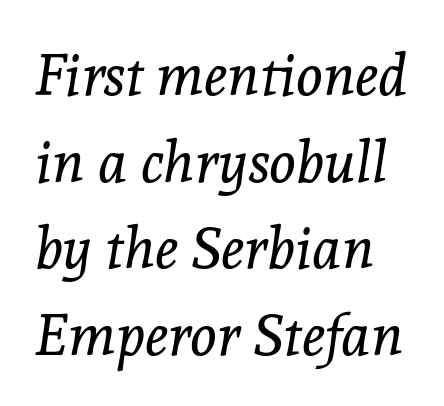
Q: Is the text bold? A: No.
Q: Is the text italic (slanted)? A: Yes, it leans right by about 8 degrees.
Q: Is the typeface a serif or a sans-serif typeface? A: Serif.
Q: Is the text underlined? A: No.
Q: Is the spacing between letters normal or unusually wide? A: Normal.
Q: Is the spacing between lines tight, normal or loose? A: Normal.
Q: Width (condensed, normal, or wide)? A: Normal.
Q: x-height? A: Medium.
Q: Monospaced? A: No.
